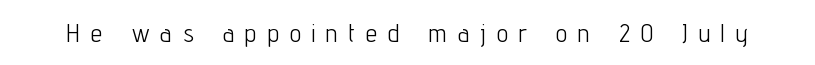
Q: Is the text bold? A: No.
Q: Is the text italic (slanted)? A: No, it is upright.
Q: Is the text underlined? A: No.
Q: Is the spacing between letters normal or unusually wide? A: Unusually wide.
